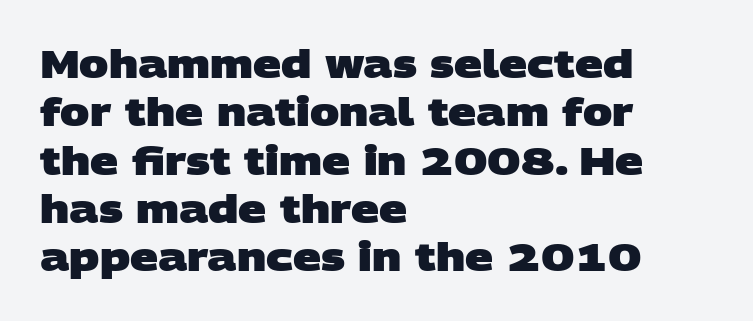
Q: Is the text bold? A: Yes.
Q: Is the typeface a serif or a sans-serif typeface? A: Sans-serif.
Q: Is the text underlined? A: No.
Q: How is the paragraph aligned? A: Left-aligned.
Q: Is the spacing between letters normal or unusually wide? A: Normal.
Q: Width (condensed, normal, or wide)? A: Wide.
Q: Stroke contrast? A: Low.
Q: x-height? A: Large.
Q: Monospaced? A: No.
